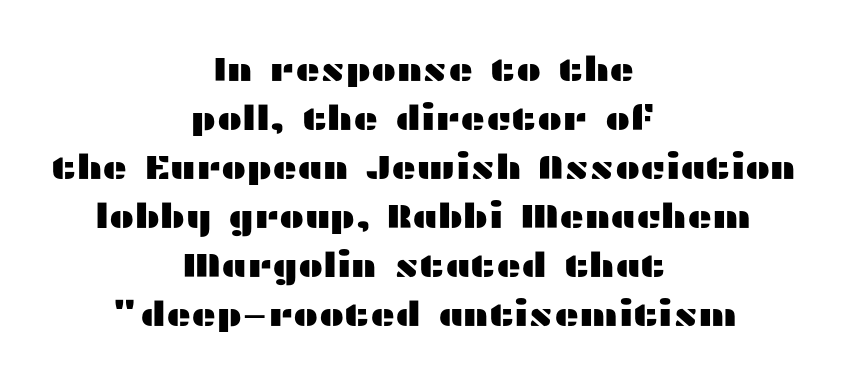
Q: Is the text italic (slanted)? A: No, it is upright.
Q: Is the typeface a serif or a sans-serif typeface? A: Sans-serif.
Q: Is the text underlined? A: No.
Q: How is the paragraph aligned? A: Centered.
Q: Is the spacing between letters normal or unusually wide? A: Normal.
Q: Is the spacing between lines tight, normal or loose? A: Normal.
Q: Width (condensed, normal, or wide)? A: Wide.
Q: Stroke contrast? A: Medium.
Q: x-height? A: Medium.
Q: Monospaced? A: No.
